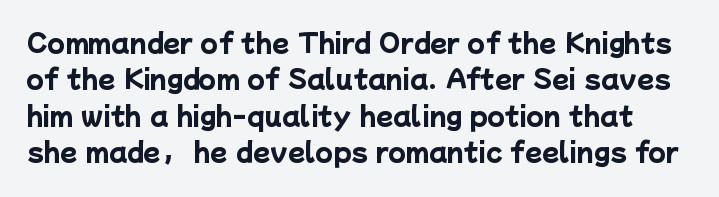
Observe the ordinary spacing: letters are neighbours, not strangers. The space between consecutive lines is moderate. Heavy-handed strokes throughout: this text is bold. Descender tails drop into unmarked territory.
